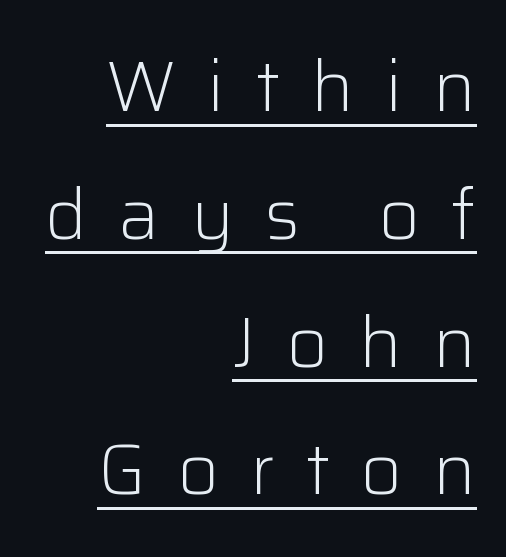
Italic: no, the glyphs are upright roman. Do the characters align in a grid? No, the font is proportional. Type style note: lacks serifs. The passage shown is not bold in any degree. Does a line run under the words? Yes, clearly. Does extra space separate the letters? Yes, quite a lot of it.
